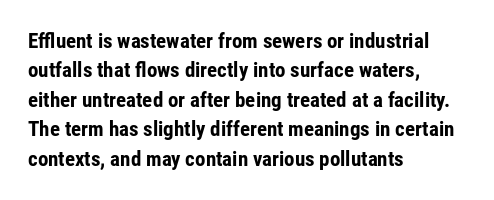
The image shows 21 px bold type, upright; set left-aligned, normal line spacing (1.4x), normal letter spacing, not underlined.
